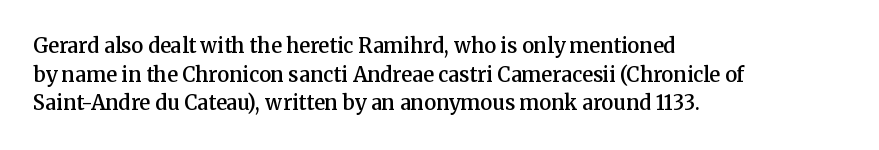
The image shows 20 px text type, upright; set left-aligned, normal line spacing (1.43x), normal letter spacing, not underlined.
